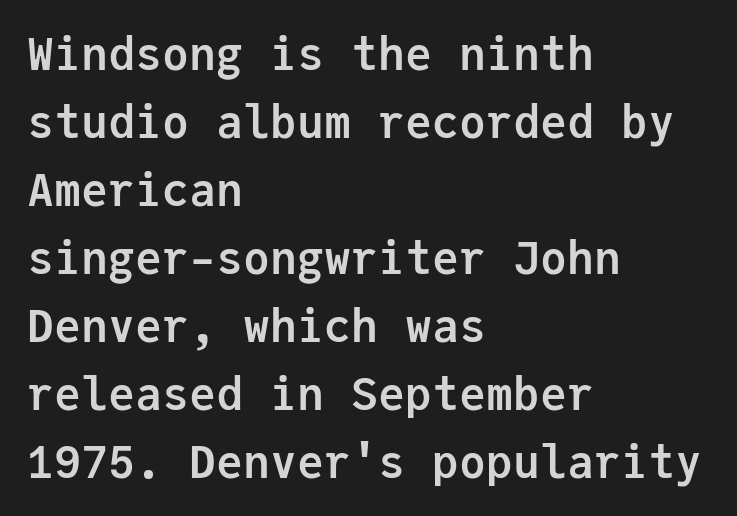
Inter-character spacing is left at the font's built-in metrics. The vertical gap from one line to the next is medium. Just letters on the line, the space beneath them empty. Here the designer chose a console-style face with uniform glyph widths. Italic: no, the glyphs are upright roman.
